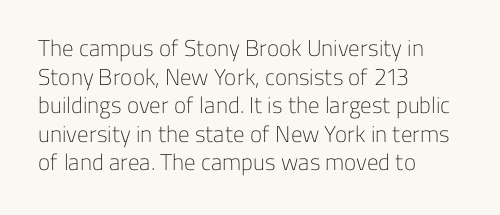
Beneath every word, the page is bare. On a weight scale, this lands at 450 or below. Look at the tracking — it's just the regular setting, nothing added. The typesetter chose a ragged-right arrangement here. Upright lettering throughout.
